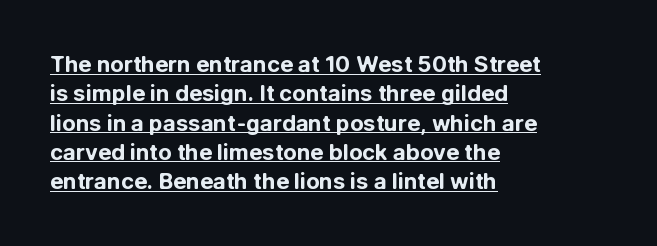
Q: Is the text bold? A: Yes.
Q: Is the text italic (slanted)? A: No, it is upright.
Q: Is the text underlined? A: Yes.
Q: How is the paragraph aligned? A: Left-aligned.
Q: Is the spacing between letters normal or unusually wide? A: Normal.
Q: Is the spacing between lines tight, normal or loose? A: Normal.
